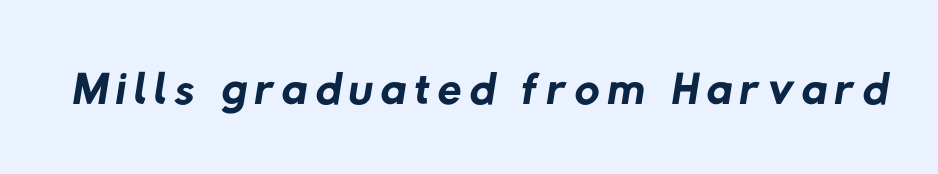
The image shows 69 px regular-weight sans-serif type; set not underlined; low stroke contrast and a medium x-height.
